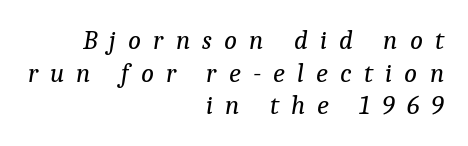
The image shows 27 px text type, italic (leaning right); set right-aligned, line spacing 1.21x, unusually wide letter spacing (+0.45 em), not underlined.
